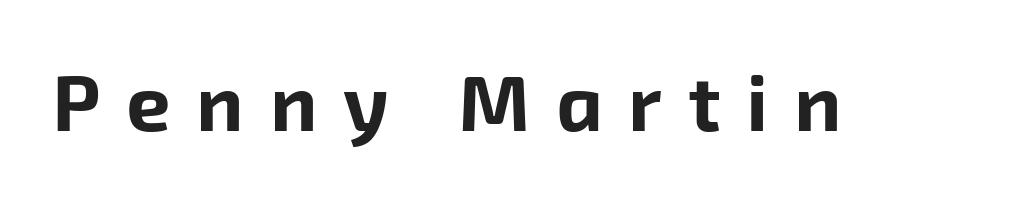
Strokes here are thick enough to call this a true bold. Does the type have serifs? No, each stem ends abruptly. The letters advance in unequal steps, a hallmark of proportional type. Characters follow at a spacing far wider than the type designer built in.
